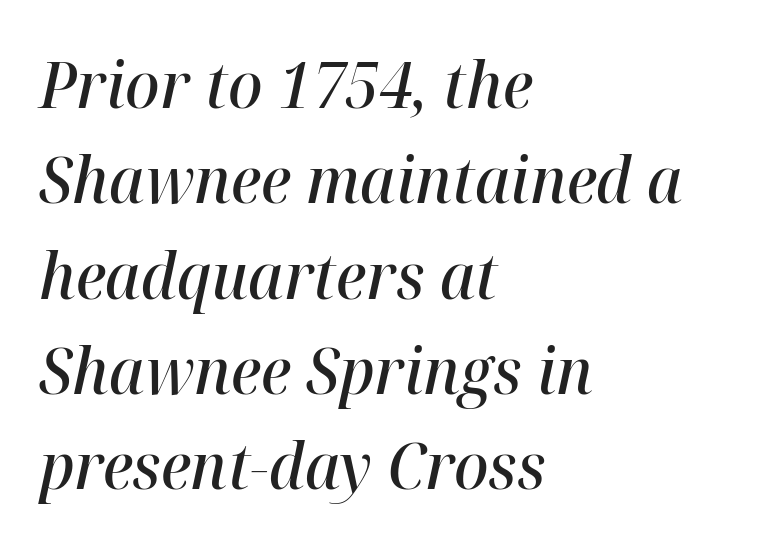
{"italic": "yes", "lean": "right", "slant_degrees": 12, "bold": "semi", "weight": "semibold", "width": "normal", "stroke_contrast": "high", "x_height": "medium", "monospaced": "no", "underline": "no", "align": "left", "line_spacing": "normal", "line_spacing_ratio": 1.49, "letter_spacing": "normal", "letter_spacing_em": 0.0, "glyph_px": 64}
